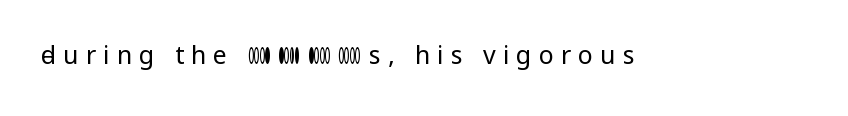
{"italic": "no", "bold": "no", "underline": "no", "letter_spacing": "wide", "letter_spacing_em": 0.28, "glyph_px": 25}
